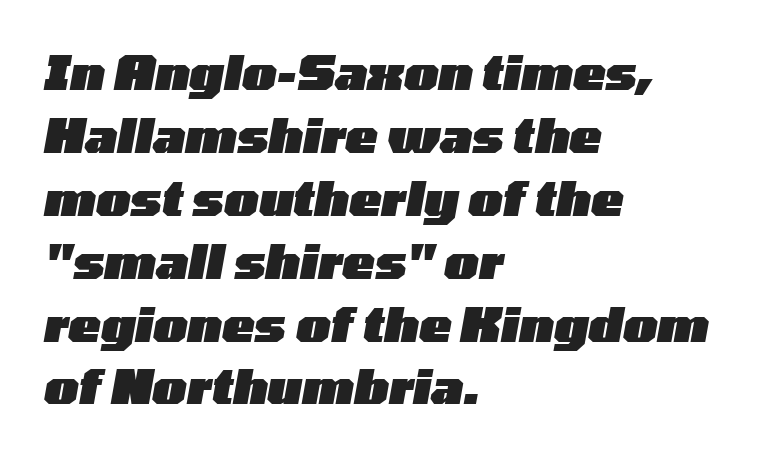
One glance says typical: line gaps are just what's usual. These words are printed bold, with thick strokes throughout. Nobody drew a line under any word here. Think of a printed novel: that variable character pitch is what you see here. If you drew a ruler down the left edge, every line would touch it. You could call the tracking neutral — neither tight nor loose.
